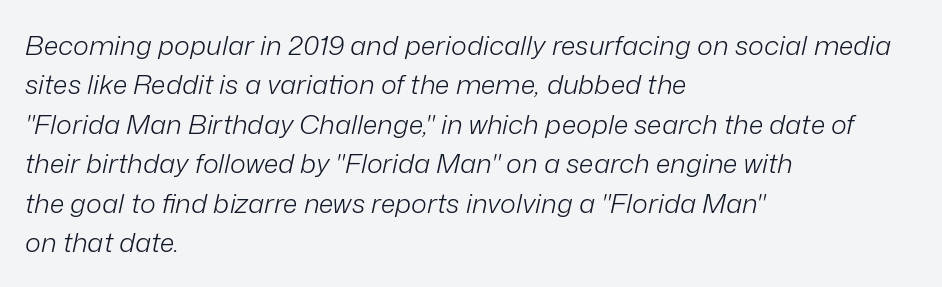
Just letters on the line, the space beneath them empty. The letterforms sit shoulder to shoulder at normal distance. The strokes are not fattened; the text isn't bold. Which margin do the lines hug? The left one — the right edge is uneven. The specimen reads as italic at a glance.
